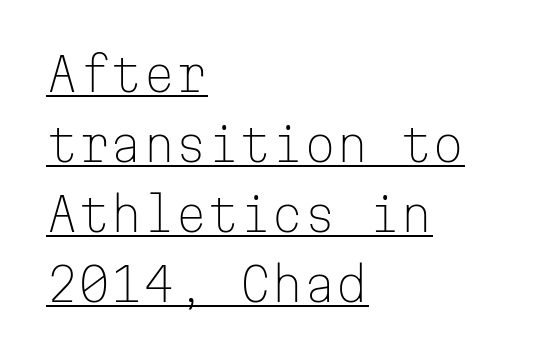
The passage shown is typeset with a sans-serif family. Characters remain perfectly vertical along every line. In terms of leading, this rendering sits right in the middle. This sample is left-justified, so line endings fall wherever the words run out.
